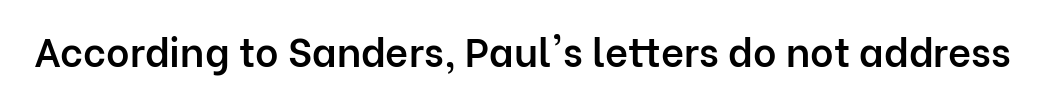
The rendering uses natural spacing where letterforms have individual widths. The area under the type is left untouched. Does the type have serifs? No, each stem ends abruptly. The specimen reads as upright at a glance. A somewhat darkened texture: the type is semibold rather than bold. You could call the tracking neutral — neither tight nor loose.
